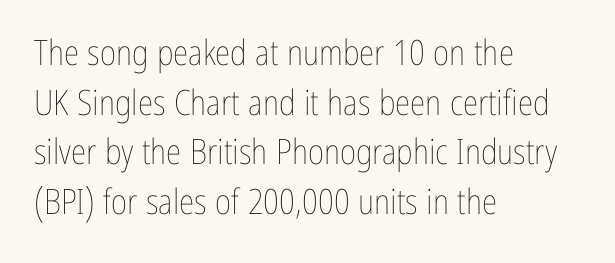
{"italic": "no", "bold": "no", "weight": "thin", "width": "condensed", "stroke_contrast": "low", "x_height": "medium", "monospaced": "no", "underline": "no", "align": "left", "line_spacing": "normal", "line_spacing_ratio": 1.42, "letter_spacing": "normal", "letter_spacing_em": 0.0, "glyph_px": 35}
